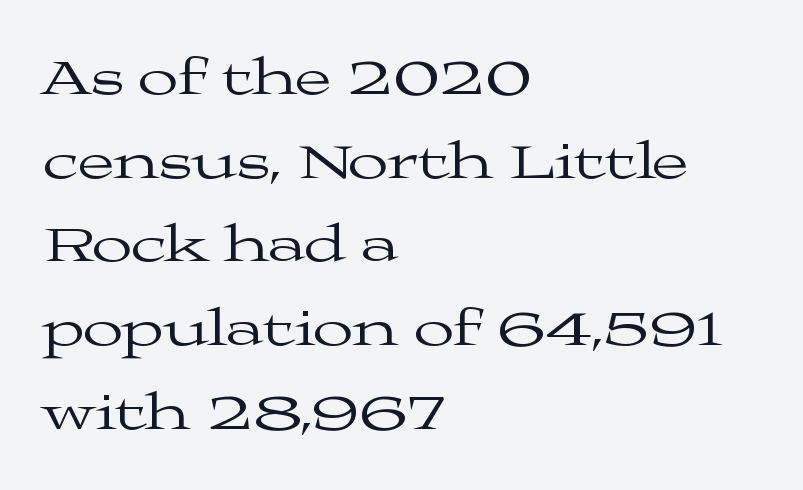
{"serif": "yes", "italic": "no", "bold": "no", "weight": "regular", "width": "wide", "stroke_contrast": "medium", "x_height": "medium", "monospaced": "no", "underline": "no", "align": "left", "line_spacing": "normal", "line_spacing_ratio": 1.58, "letter_spacing": "normal", "letter_spacing_em": 0.0, "glyph_px": 53}
